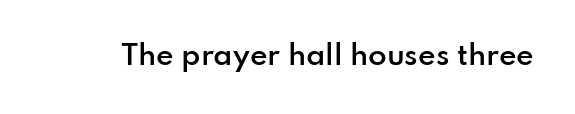
{"italic": "no", "bold": "semi", "underline": "no", "letter_spacing": "normal", "letter_spacing_em": 0.0, "glyph_px": 27}
